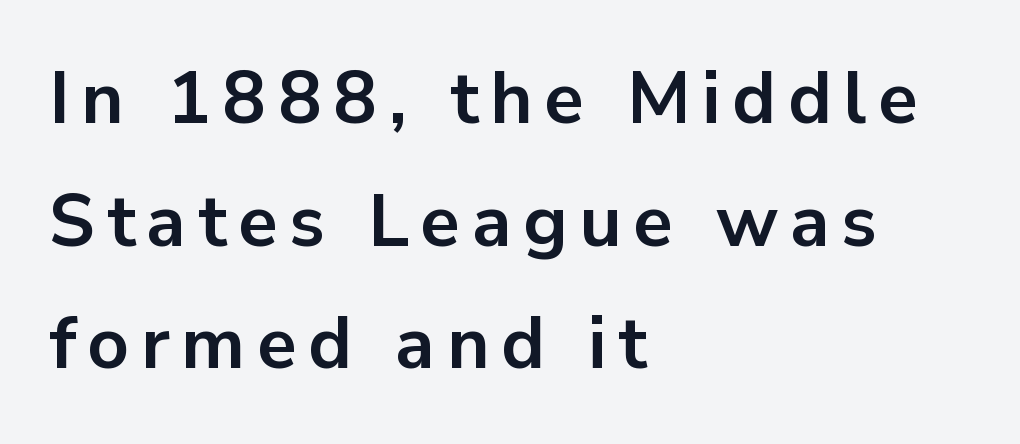
{"serif": "no", "italic": "no", "bold": "yes", "weight": "bold", "width": "normal", "stroke_contrast": "low", "x_height": "medium", "monospaced": "no", "underline": "no", "align": "left", "line_spacing": "normal", "line_spacing_ratio": 1.68, "glyph_px": 73}
